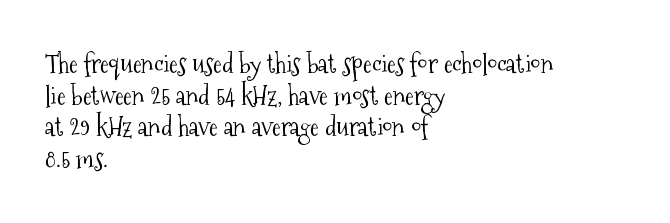
The image shows 26 px text type, upright; set left-aligned, line spacing 1.22x, normal letter spacing, not underlined.
